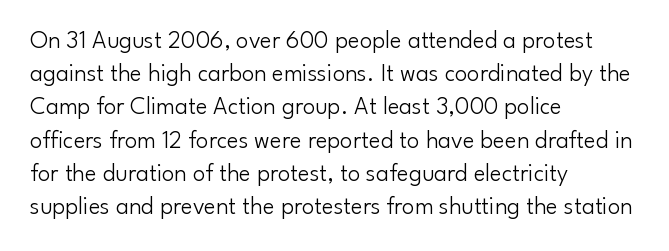
Q: Is the text bold? A: No.
Q: Is the text italic (slanted)? A: No, it is upright.
Q: Is the text underlined? A: No.
Q: How is the paragraph aligned? A: Left-aligned.
Q: Is the spacing between letters normal or unusually wide? A: Normal.
Q: Is the spacing between lines tight, normal or loose? A: Normal.
